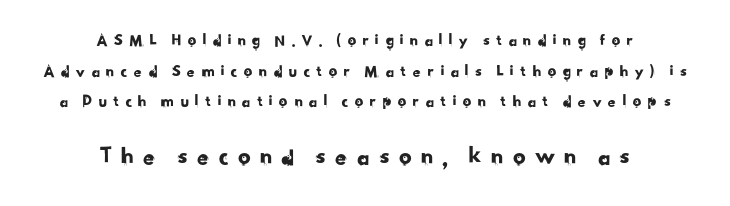
Q: Is the text underlined? A: No.
Q: How is the paragraph aligned? A: Centered.
Q: Is the spacing between letters normal or unusually wide? A: Unusually wide.
Q: Which block of text is set in a larger size, the first (top) or the second (bottom)? A: The second (bottom) one.
